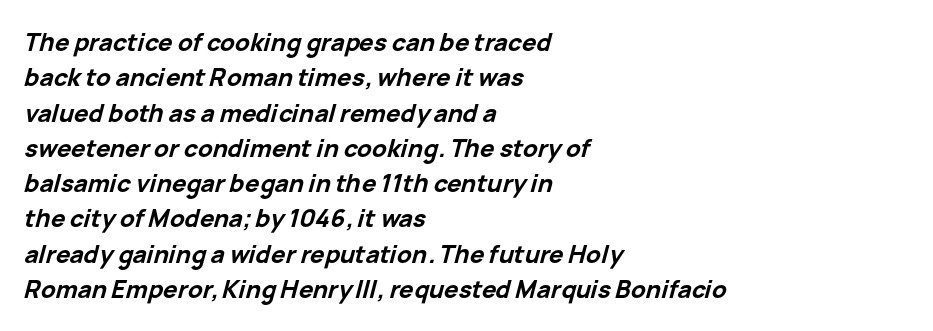
{"italic": "yes", "lean": "right", "slant_degrees": 15, "bold": "yes", "underline": "no", "align": "left", "line_spacing": "normal", "line_spacing_ratio": 1.47, "letter_spacing": "normal", "letter_spacing_em": 0.0, "glyph_px": 24}
